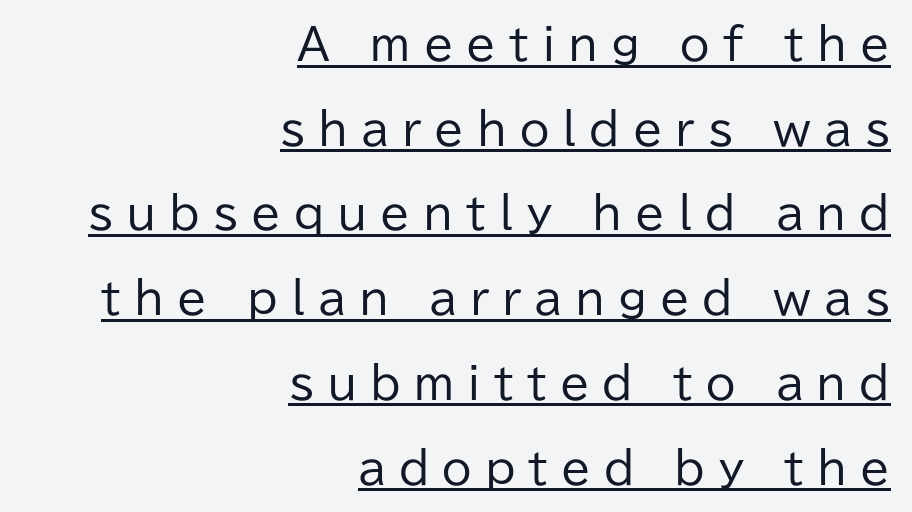
Compared with typical body copy, the letter spacing here is much looser. Descenders here cross a horizontal rule under the line. Summary of vertical rhythm: relaxed, with wide interline spacing. A light-to-regular cut is what we see here. The text block is weighted toward the right margin, trailing off unevenly leftward. The typeface chosen for these lines omits serifs.
